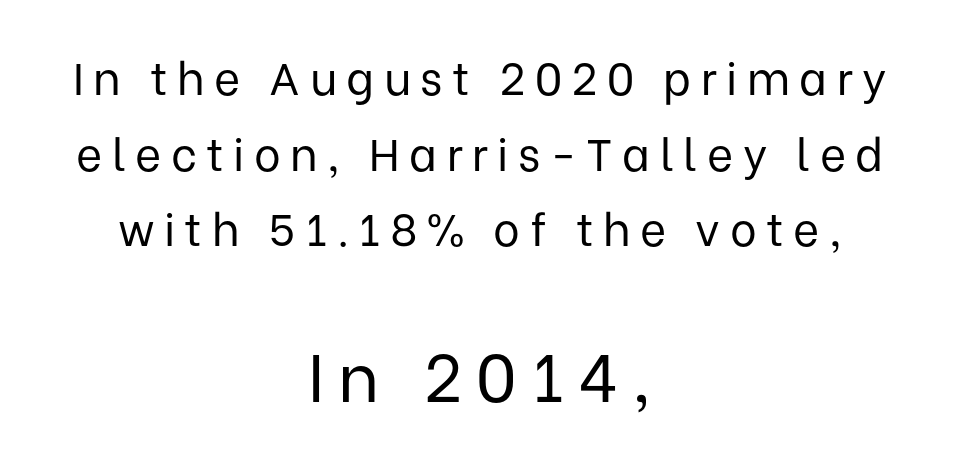
{"serif": "no", "italic": "no", "bold": "no", "weight": "regular", "width": "normal", "stroke_contrast": "low", "x_height": "medium", "monospaced": "no", "underline": "no", "align": "center", "line_spacing": "normal", "line_spacing_ratio": 1.68, "letter_spacing": "wide", "letter_spacing_em": 0.21, "larger_block": "second", "size_ratio": 1.49, "glyph_px": 67}
